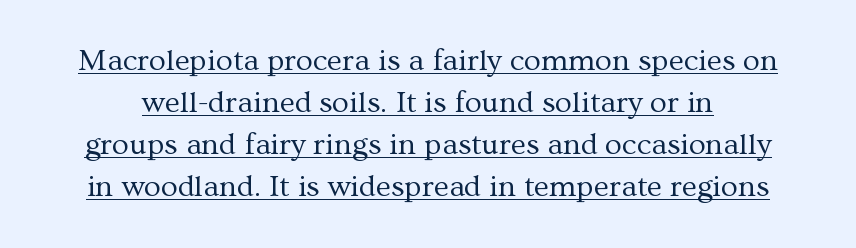
{"serif": "yes", "italic": "no", "bold": "no", "weight": "regular", "width": "normal", "stroke_contrast": "medium", "x_height": "medium", "monospaced": "no", "underline": "yes", "line_spacing": "normal", "line_spacing_ratio": 1.35, "letter_spacing": "normal", "letter_spacing_em": 0.0, "glyph_px": 31}
